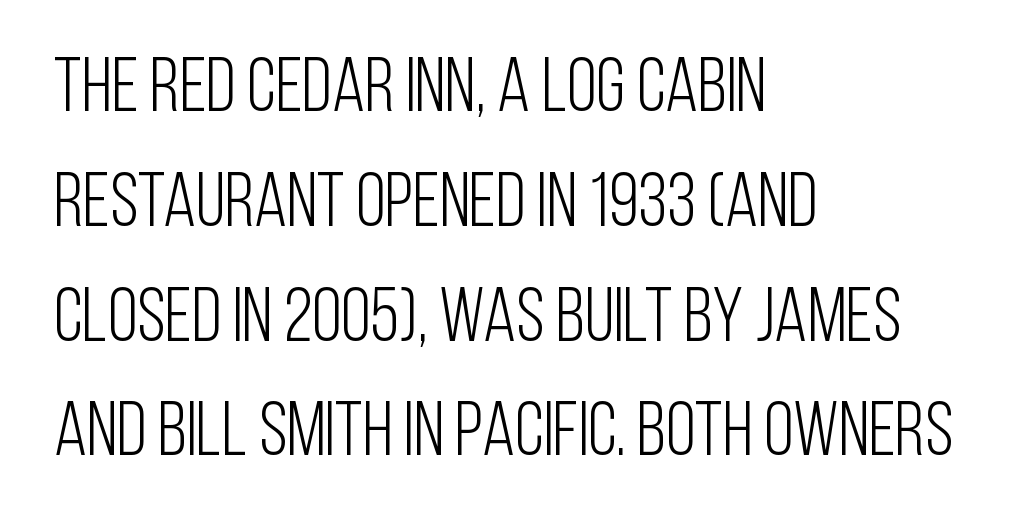
The image shows 76 px light, condensed sans-serif type, upright; set left-aligned, normal line spacing (1.51x), normal letter spacing, not underlined; low stroke contrast and a large x-height.
